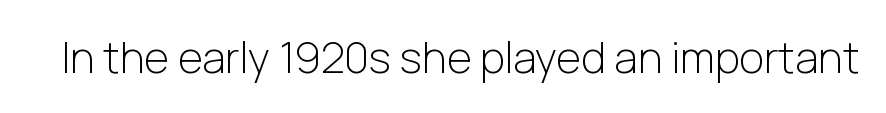
Q: Is the text bold? A: No.
Q: Is the text italic (slanted)? A: No, it is upright.
Q: Is the typeface a serif or a sans-serif typeface? A: Sans-serif.
Q: Is the text underlined? A: No.
Q: Is the spacing between letters normal or unusually wide? A: Normal.
Q: Width (condensed, normal, or wide)? A: Normal.
Q: Stroke contrast? A: Low.
Q: x-height? A: Medium.
Q: Monospaced? A: No.
